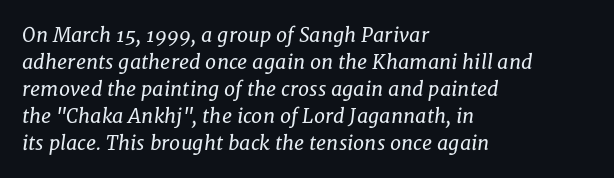
{"italic": "yes", "lean": "right", "slant_degrees": 8, "bold": "no", "underline": "no", "align": "left", "line_spacing": "normal", "line_spacing_ratio": 1.35, "letter_spacing": "normal", "letter_spacing_em": 0.0, "glyph_px": 20}
